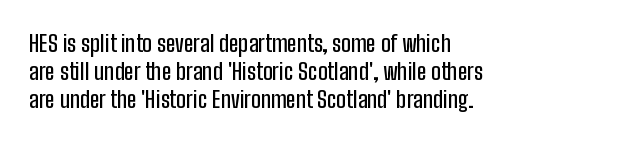
The image shows 23 px text type, upright; set left-aligned, line spacing 1.21x, normal letter spacing, not underlined.
